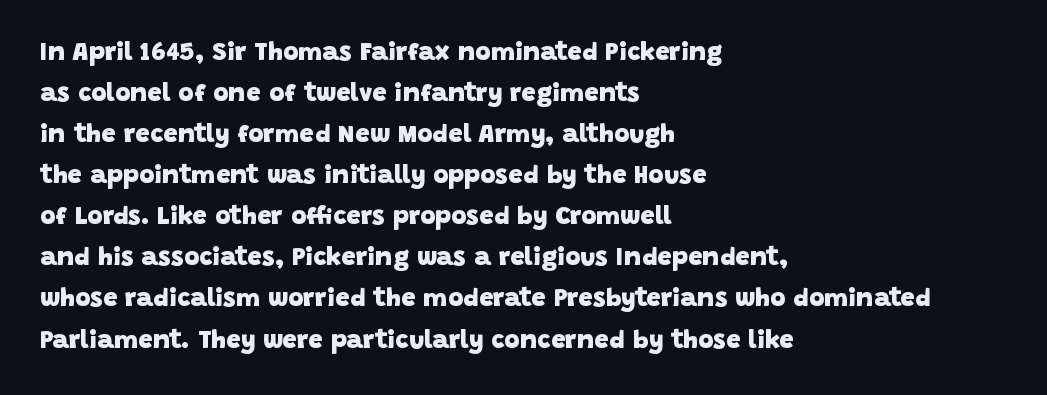
{"bold": "yes", "underline": "no", "align": "left", "line_spacing": "normal", "line_spacing_ratio": 1.58, "letter_spacing": "normal", "letter_spacing_em": 0.0, "glyph_px": 26}
